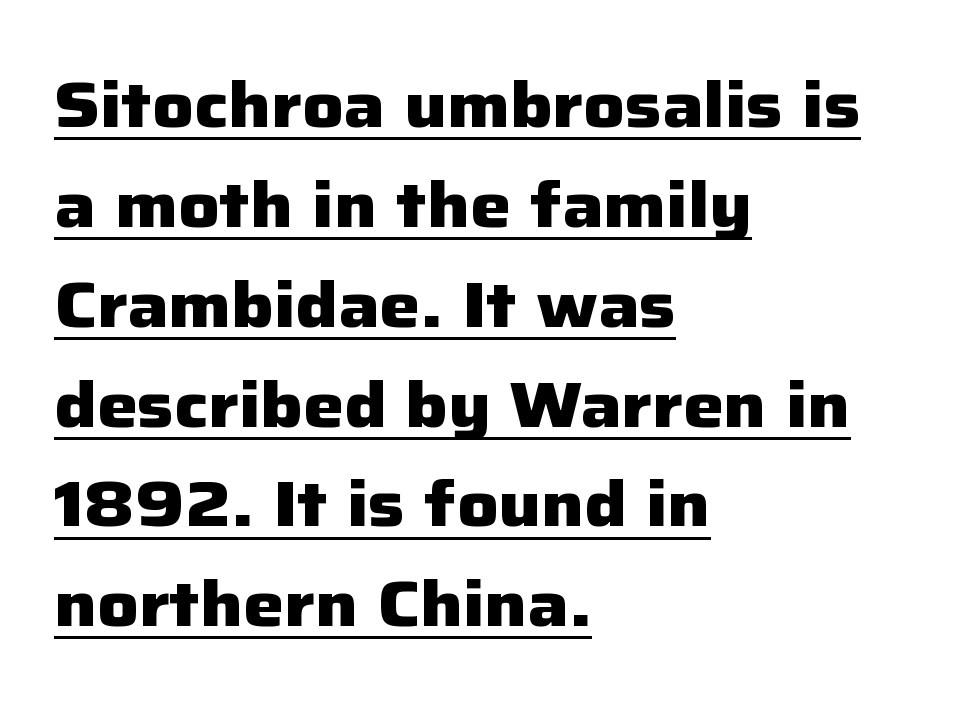
No extra tracking has been applied to these lines. Here the designer chose a conventional face with non-uniform glyph widths. Honestly, the row spacing looks completely unremarkable. In terms of posture, this sample is upright.
